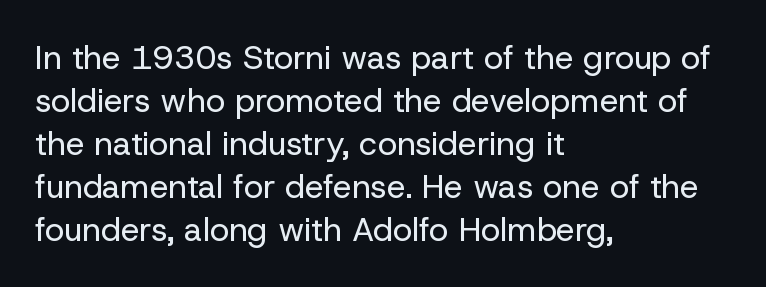
{"serif": "no", "italic": "no", "bold": "no", "weight": "regular", "width": "normal", "stroke_contrast": "low", "x_height": "medium", "monospaced": "no", "underline": "no", "align": "left", "line_spacing": "normal", "line_spacing_ratio": 1.3, "letter_spacing": "normal", "letter_spacing_em": 0.0, "glyph_px": 33}
